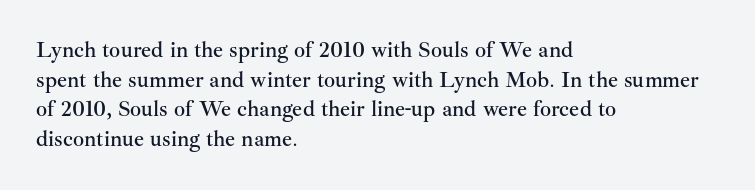
{"italic": "no", "underline": "no", "align": "left", "line_spacing": "normal", "line_spacing_ratio": 1.35, "letter_spacing": "normal", "letter_spacing_em": 0.0, "glyph_px": 22}
